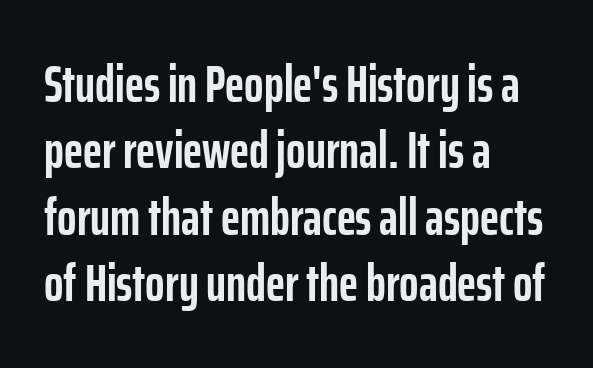
Q: Is the text bold? A: Yes.
Q: Is the text italic (slanted)? A: No, it is upright.
Q: Is the typeface a serif or a sans-serif typeface? A: Sans-serif.
Q: Is the text underlined? A: No.
Q: How is the paragraph aligned? A: Left-aligned.
Q: Is the spacing between letters normal or unusually wide? A: Normal.
Q: Is the spacing between lines tight, normal or loose? A: Normal.
Q: Width (condensed, normal, or wide)? A: Condensed.
Q: Stroke contrast? A: Low.
Q: x-height? A: Medium.
Q: Monospaced? A: No.
